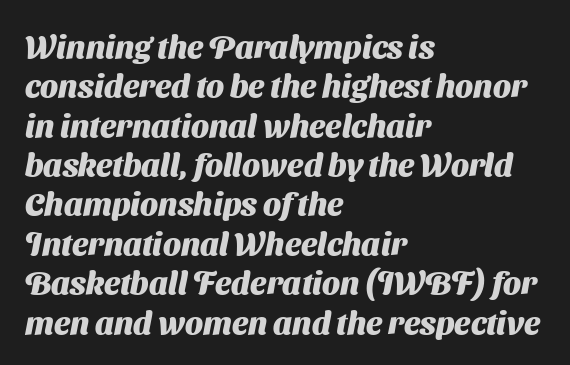
Spacing verdict: proportional, widths tailored to each character. The baseline area is clear. No feet cap the strokes, marking this as sans-serif type. Heavy, bold letterforms.
